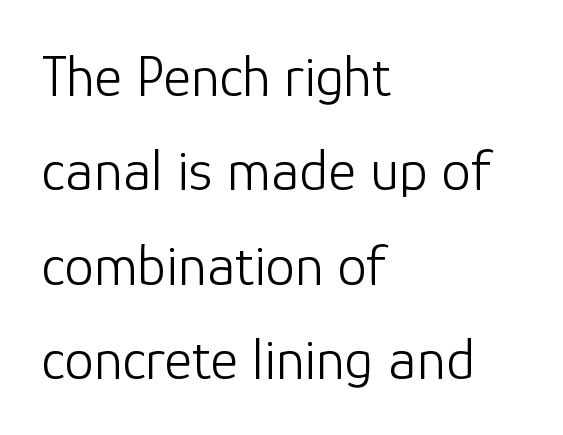
Q: Is the text bold? A: No.
Q: Is the text italic (slanted)? A: No, it is upright.
Q: Is the typeface a serif or a sans-serif typeface? A: Sans-serif.
Q: Is the text underlined? A: No.
Q: How is the paragraph aligned? A: Left-aligned.
Q: Is the spacing between letters normal or unusually wide? A: Normal.
Q: Is the spacing between lines tight, normal or loose? A: Normal.
Q: Width (condensed, normal, or wide)? A: Normal.
Q: Stroke contrast? A: Low.
Q: x-height? A: Medium.
Q: Monospaced? A: No.
